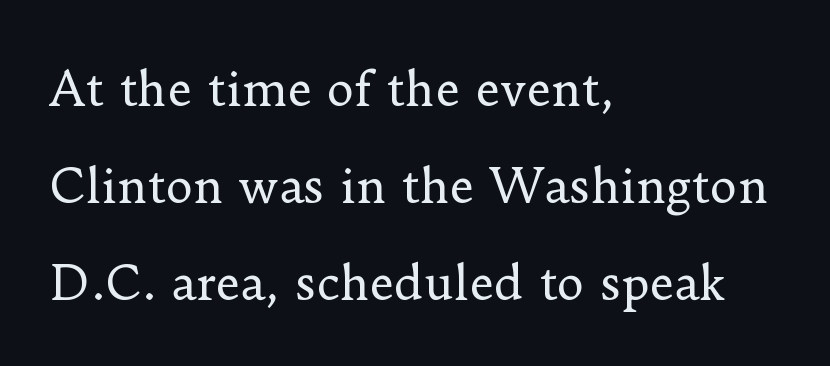
The image shows 47 px regular-weight serif type, upright; set left-aligned, loose line spacing (2.06x), normal letter spacing, not underlined; low stroke contrast and a small x-height.
